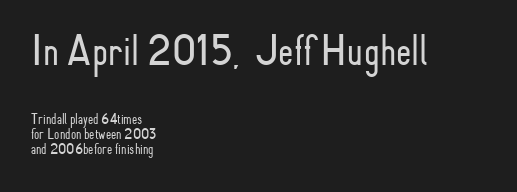
{"serif": "no", "italic": "no", "bold": "no", "weight": "light", "width": "condensed", "stroke_contrast": "low", "x_height": "small", "monospaced": "no", "underline": "no", "align": "left", "line_spacing": "tight", "line_spacing_ratio": 1.03, "letter_spacing": "normal", "letter_spacing_em": 0.0, "larger_block": "first", "size_ratio": 2.93, "glyph_px": 44}
